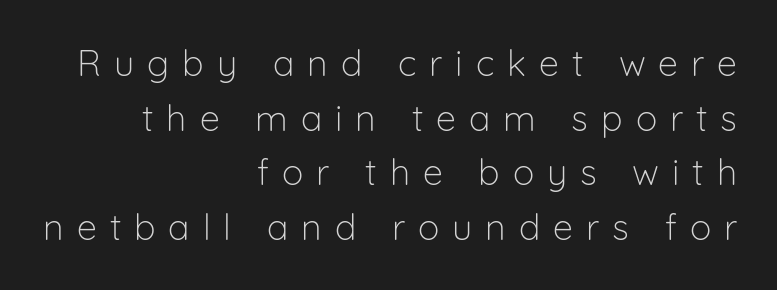
The space between consecutive lines is moderate. The type is letterspaced generously, with wide tracking. The lines are quadded right. The gap between lines stays unmarked. Look at the bottom of the vertical strokes: they stop flat, with no serifs.
